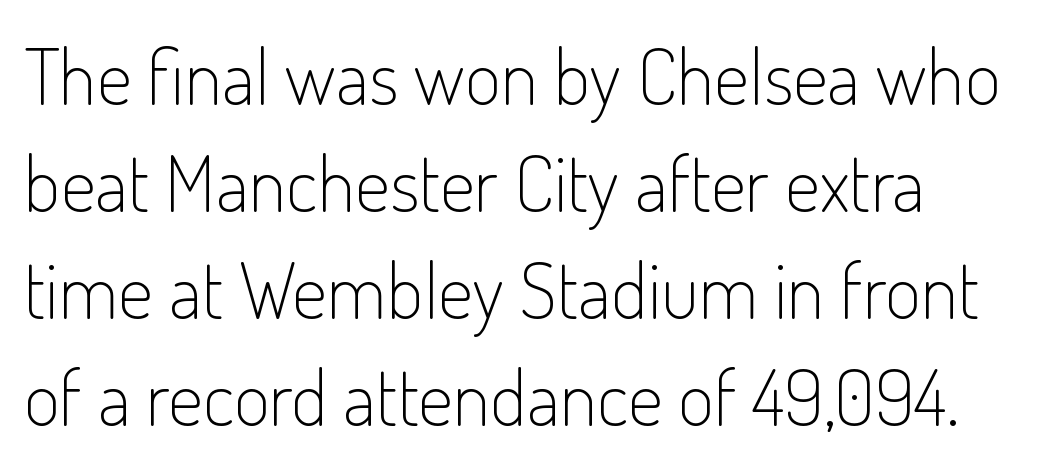
Do the characters align in a grid? No, the font is proportional. Characters remain perfectly vertical along every line. The ragged edge is on the right, which tells us the setting is flush left. The zone under the glyphs is completely vacant. A sans-serif font was chosen for this passage.
